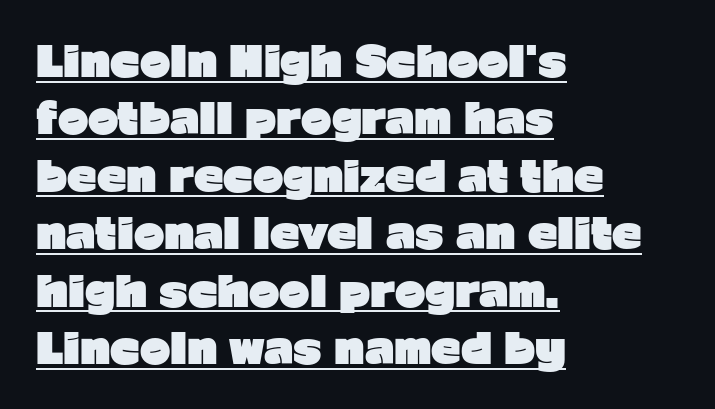
{"serif": "no", "italic": "no", "bold": "yes", "weight": "heavy", "width": "normal", "stroke_contrast": "low", "x_height": "medium", "monospaced": "no", "underline": "yes", "align": "left", "line_spacing": "normal", "line_spacing_ratio": 1.4, "letter_spacing": "normal", "letter_spacing_em": 0.0, "glyph_px": 41}
